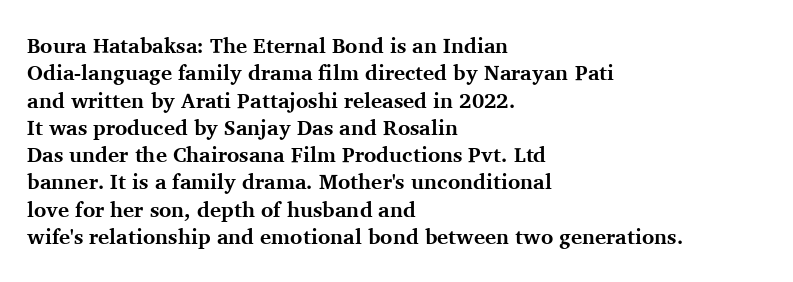
Q: Is the text bold? A: Yes.
Q: Is the text italic (slanted)? A: No, it is upright.
Q: Is the text underlined? A: No.
Q: How is the paragraph aligned? A: Left-aligned.
Q: Is the spacing between letters normal or unusually wide? A: Normal.
Q: Is the spacing between lines tight, normal or loose? A: Normal.
